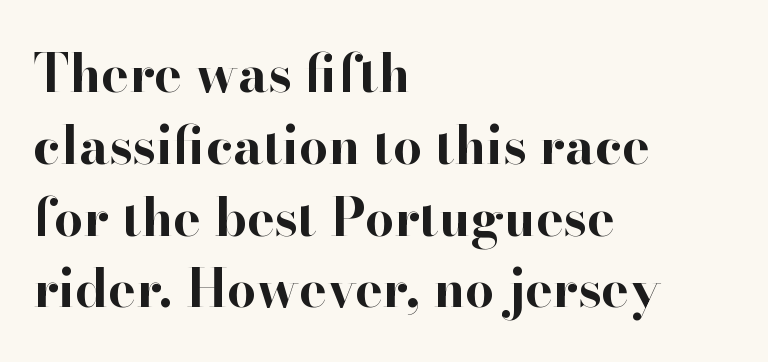
{"serif": "yes", "italic": "no", "bold": "yes", "weight": "bold", "width": "normal", "stroke_contrast": "high", "x_height": "small", "monospaced": "no", "underline": "no", "align": "left", "line_spacing": "normal", "line_spacing_ratio": 1.38, "letter_spacing": "normal", "letter_spacing_em": 0.0, "glyph_px": 52}
